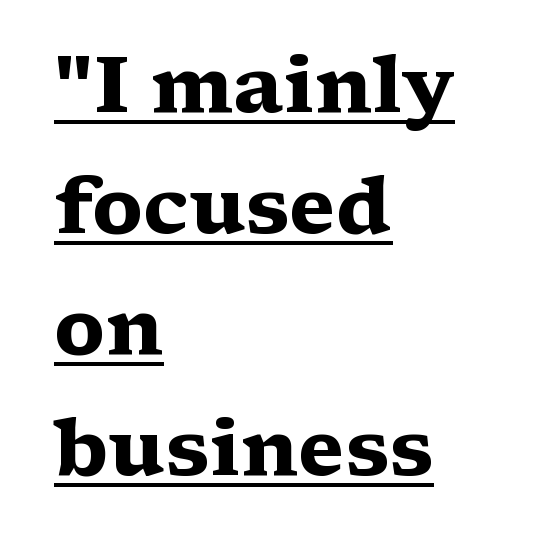
The image shows 78 px heavy, wide serif type, upright; set left-aligned, normal line spacing (1.55x), normal letter spacing, underlined; medium stroke contrast and a medium x-height.
